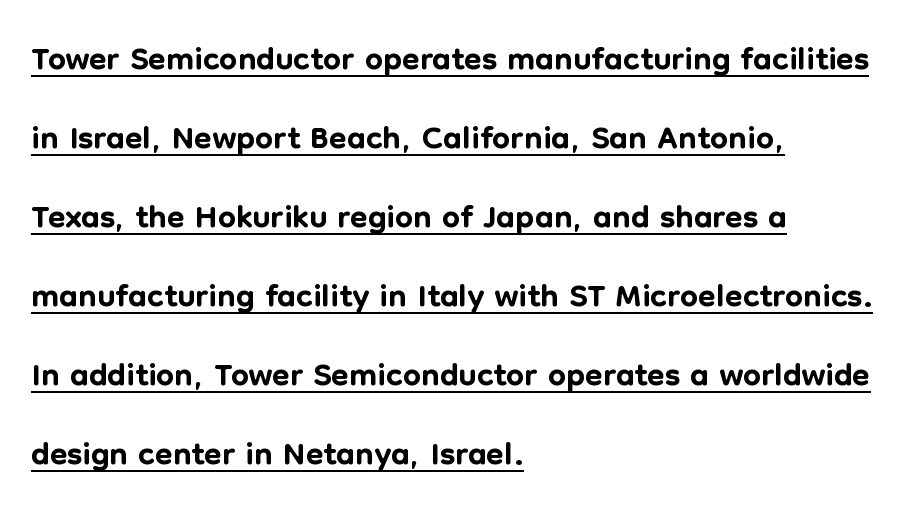
{"serif": "no", "italic": "no", "width": "normal", "stroke_contrast": "low", "x_height": "medium", "monospaced": "no", "underline": "yes", "align": "left", "line_spacing": "normal", "line_spacing_ratio": 1.55, "letter_spacing": "normal", "letter_spacing_em": 0.0, "glyph_px": 51}
